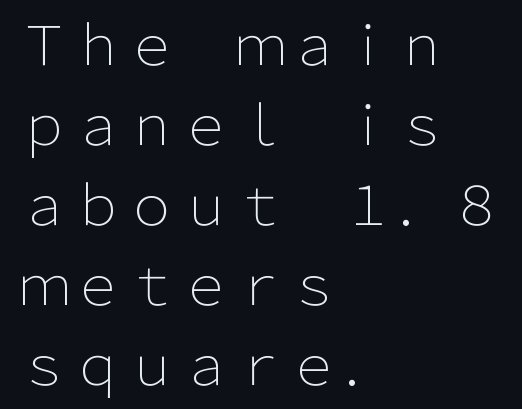
The image shows 54 px light sans-serif type, upright; set left-aligned, normal line spacing (1.48x), normal letter spacing, not underlined; low stroke contrast and a medium x-height.
